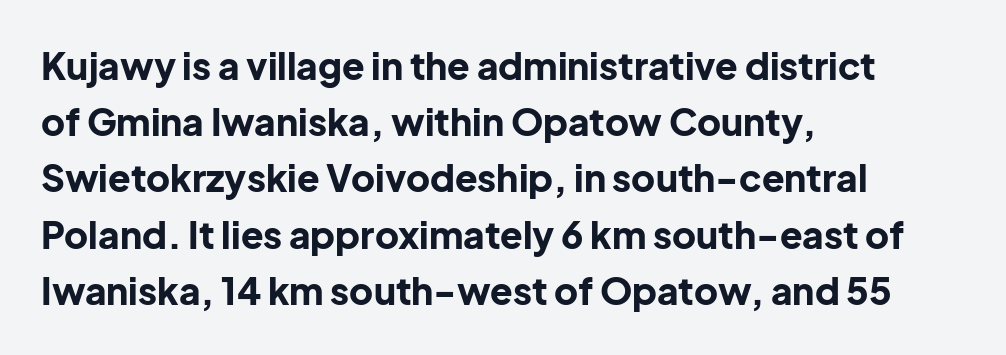
The image shows 37 px bold sans-serif type, upright; set left-aligned, normal line spacing (1.52x), normal letter spacing, not underlined; low stroke contrast and a medium x-height.
